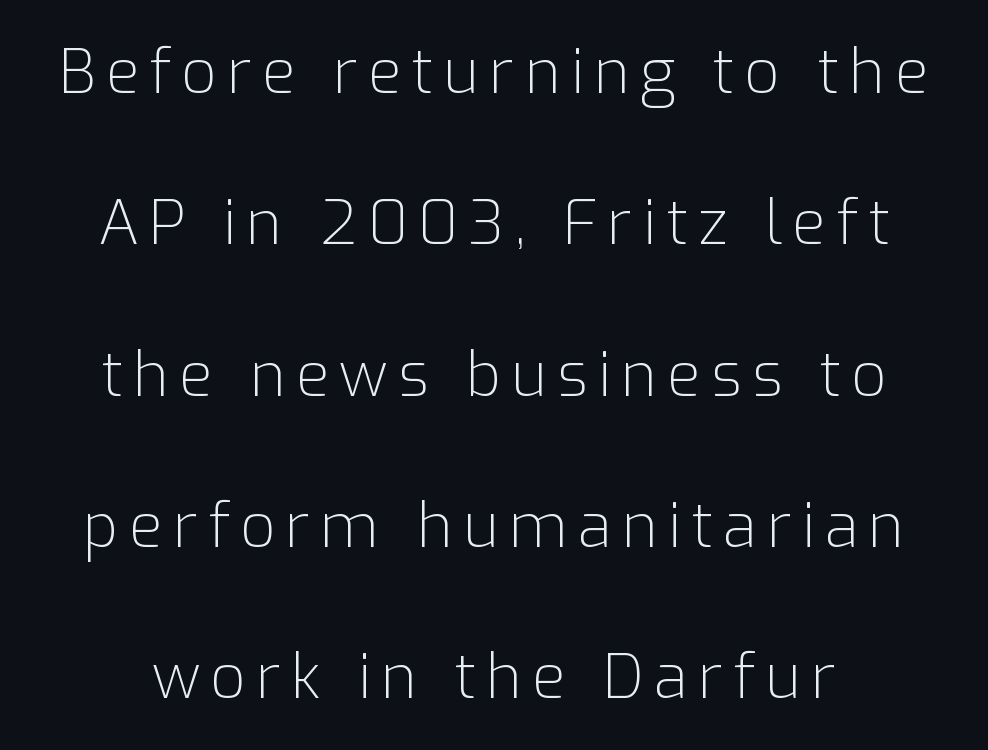
Q: Is the text bold? A: No.
Q: Is the text italic (slanted)? A: No, it is upright.
Q: Is the typeface a serif or a sans-serif typeface? A: Sans-serif.
Q: Is the text underlined? A: No.
Q: How is the paragraph aligned? A: Centered.
Q: Is the spacing between lines tight, normal or loose? A: Loose.
Q: Width (condensed, normal, or wide)? A: Normal.
Q: Stroke contrast? A: Low.
Q: x-height? A: Medium.
Q: Monospaced? A: No.
